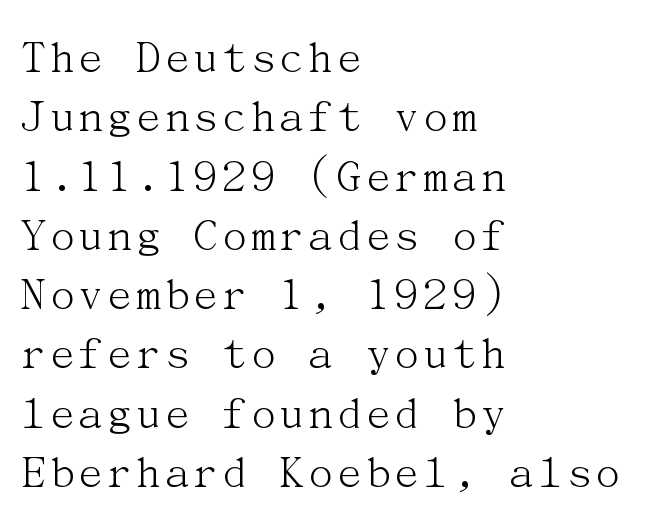
The image shows 49 px light serif type, upright; set left-aligned, line spacing 1.21x, normal letter spacing, not underlined; medium stroke contrast and a medium x-height.
